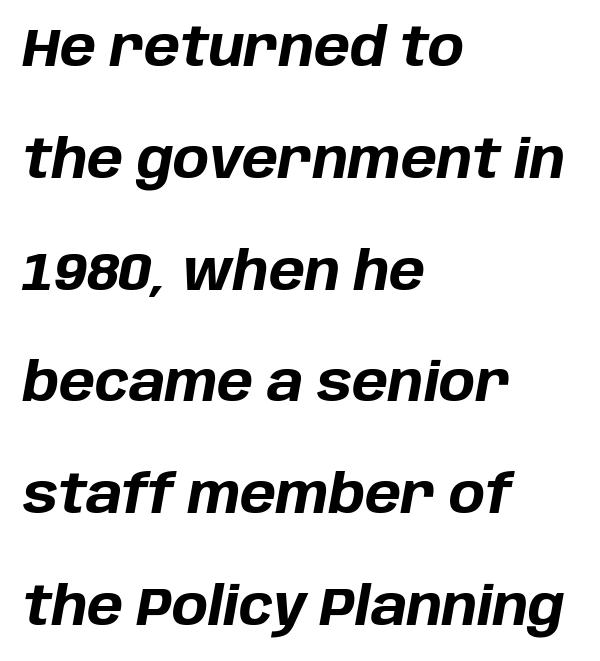
The image shows 54 px bold type, italic (leaning right); set left-aligned, loose line spacing (2.07x), normal letter spacing, not underlined; low stroke contrast and a large x-height.
